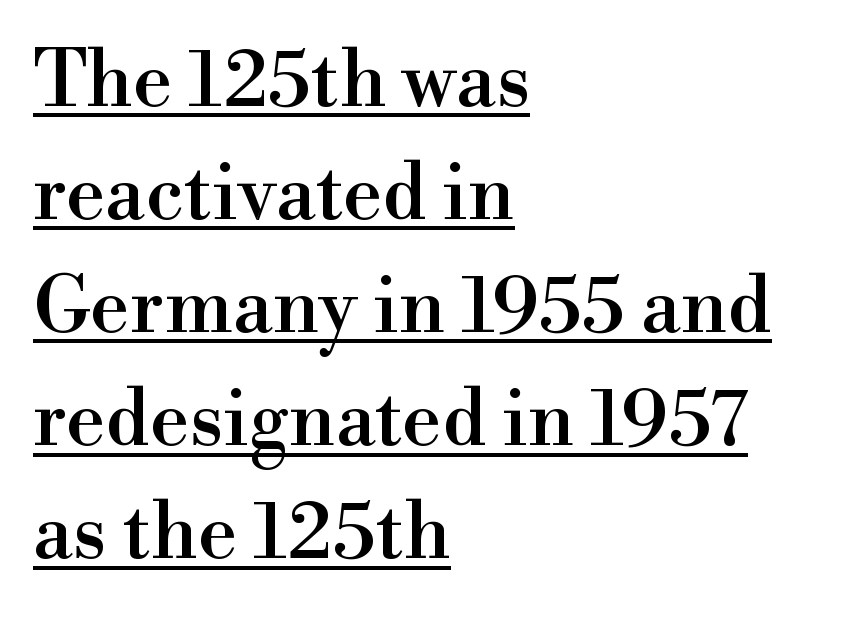
{"serif": "yes", "italic": "no", "width": "normal", "stroke_contrast": "high", "x_height": "small", "monospaced": "no", "underline": "yes", "align": "left", "line_spacing": "normal", "line_spacing_ratio": 1.45, "letter_spacing": "normal", "letter_spacing_em": 0.0, "glyph_px": 78}
